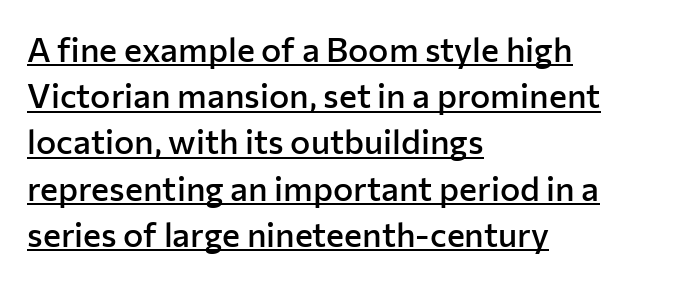
The image shows 34 px semibold sans-serif type, upright; set left-aligned, normal line spacing (1.36x), normal letter spacing, underlined; low stroke contrast and a medium x-height.
